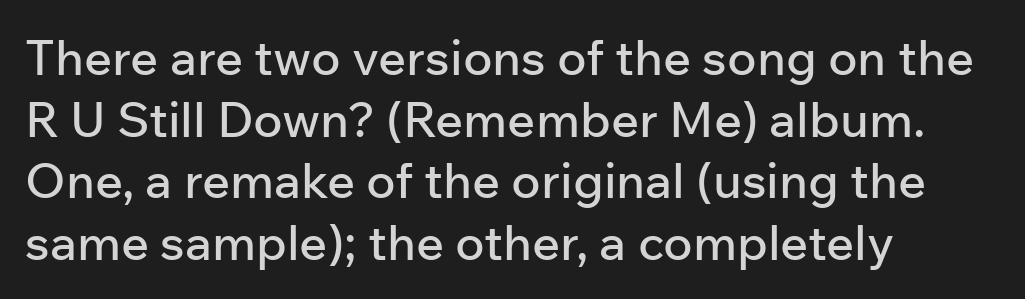
Q: Is the text italic (slanted)? A: No, it is upright.
Q: Is the typeface a serif or a sans-serif typeface? A: Sans-serif.
Q: Is the text underlined? A: No.
Q: How is the paragraph aligned? A: Left-aligned.
Q: Is the spacing between letters normal or unusually wide? A: Normal.
Q: Is the spacing between lines tight, normal or loose? A: Normal.
Q: Width (condensed, normal, or wide)? A: Normal.
Q: Stroke contrast? A: Low.
Q: x-height? A: Medium.
Q: Monospaced? A: No.
